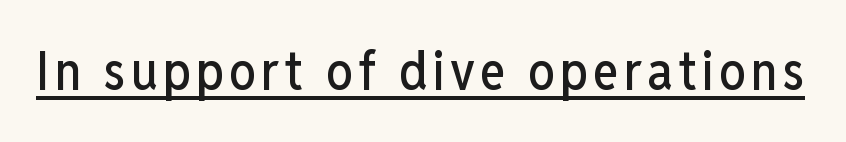
The image shows 53 px condensed sans-serif type, upright; set underlined; low stroke contrast and a medium x-height.
